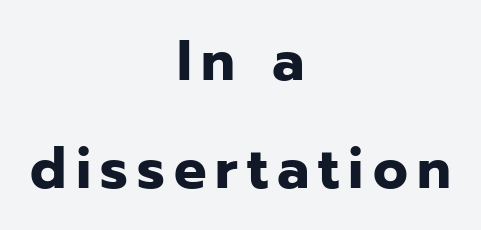
The lines are quadded center. Proportional: the letters do not fall into vertical columns. Type style note: lacks serifs. Any mark beneath the type? The region is blank. Typesetter's note: full bold, strokes at maximum text heaviness.
